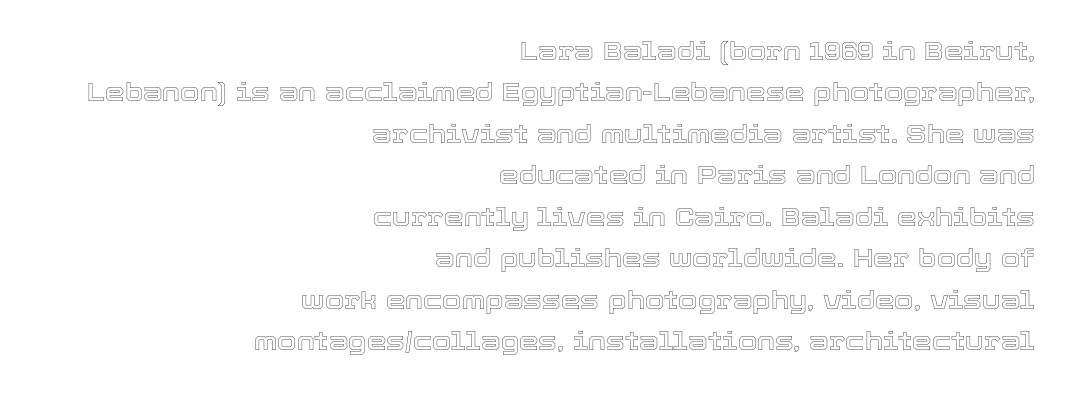
What's the leading like? Ordinary, nothing unusual. The string is rendered with underlining switched off. No italicization has been applied; the sample stays upright. No extra tracking has been applied to these lines. The typesetter chose a ragged-left arrangement here.
